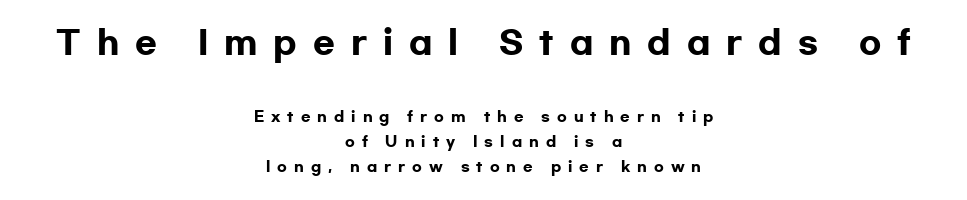
The image shows 32 px heavy, wide sans-serif type, upright; set centered, line spacing 1.79x, unusually wide letter spacing (+0.5 em), not underlined; the first (top) block is 2.29x larger; low stroke contrast and a medium x-height.
